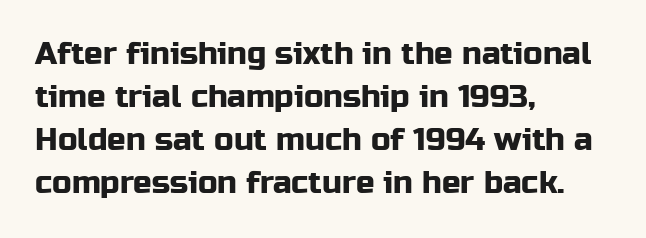
Q: Is the text italic (slanted)? A: No, it is upright.
Q: Is the typeface a serif or a sans-serif typeface? A: Sans-serif.
Q: Is the text underlined? A: No.
Q: How is the paragraph aligned? A: Left-aligned.
Q: Is the spacing between letters normal or unusually wide? A: Normal.
Q: Is the spacing between lines tight, normal or loose? A: Normal.
Q: Width (condensed, normal, or wide)? A: Normal.
Q: Stroke contrast? A: Low.
Q: x-height? A: Medium.
Q: Monospaced? A: No.
